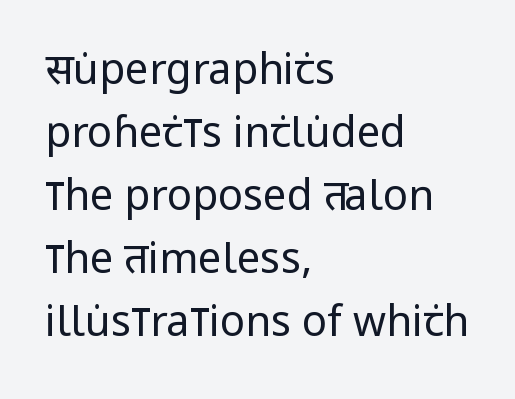
{"serif": "no", "italic": "no", "bold": "no", "weight": "regular", "width": "condensed", "stroke_contrast": "low", "x_height": "large", "monospaced": "no", "underline": "no", "align": "left", "line_spacing": "normal", "line_spacing_ratio": 1.5, "letter_spacing": "normal", "letter_spacing_em": 0.0, "glyph_px": 42}
